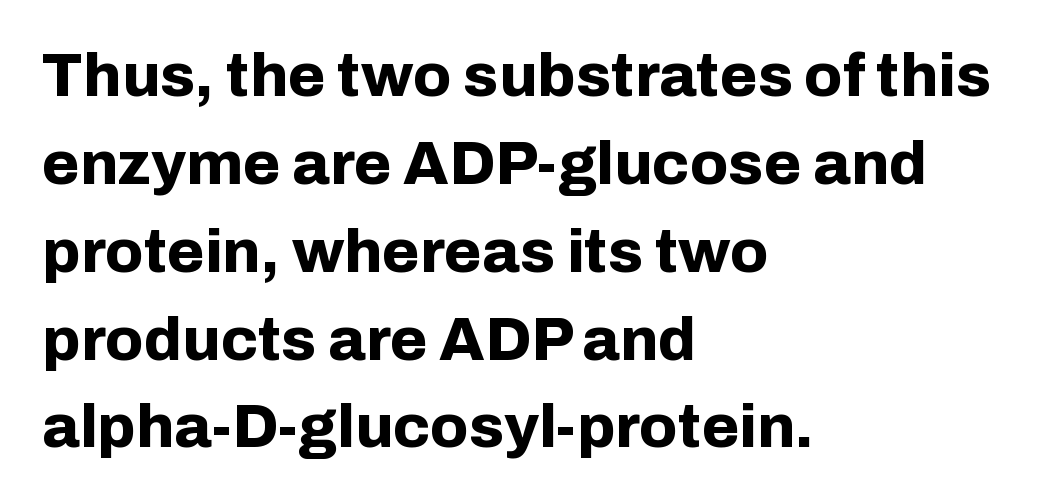
Q: Is the text bold? A: Yes.
Q: Is the text italic (slanted)? A: No, it is upright.
Q: Is the typeface a serif or a sans-serif typeface? A: Sans-serif.
Q: Is the text underlined? A: No.
Q: How is the paragraph aligned? A: Left-aligned.
Q: Is the spacing between letters normal or unusually wide? A: Normal.
Q: Is the spacing between lines tight, normal or loose? A: Normal.
Q: Width (condensed, normal, or wide)? A: Normal.
Q: Stroke contrast? A: Low.
Q: x-height? A: Medium.
Q: Monospaced? A: No.
